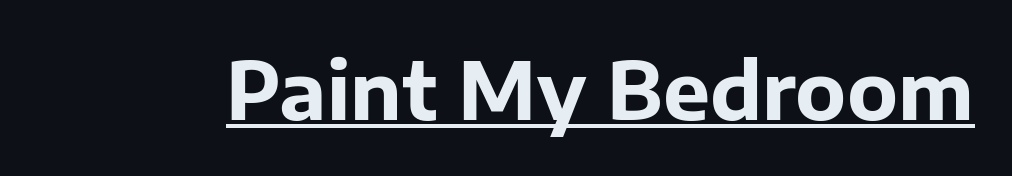
Q: Is the text bold? A: Yes.
Q: Is the text italic (slanted)? A: No, it is upright.
Q: Is the typeface a serif or a sans-serif typeface? A: Sans-serif.
Q: Is the text underlined? A: Yes.
Q: Is the spacing between letters normal or unusually wide? A: Normal.
Q: Width (condensed, normal, or wide)? A: Normal.
Q: Stroke contrast? A: Low.
Q: x-height? A: Medium.
Q: Monospaced? A: No.
